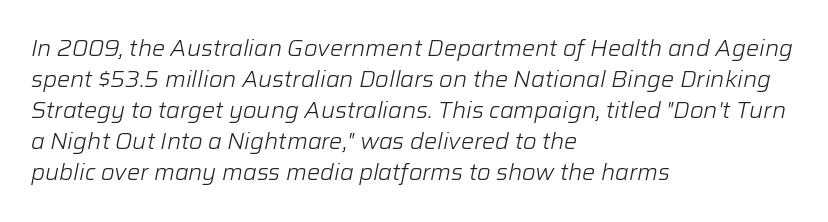
Q: Is the text bold? A: No.
Q: Is the text italic (slanted)? A: Yes, it leans right by about 12 degrees.
Q: Is the text underlined? A: No.
Q: How is the paragraph aligned? A: Left-aligned.
Q: Is the spacing between letters normal or unusually wide? A: Normal.
Q: Is the spacing between lines tight, normal or loose? A: Normal.
